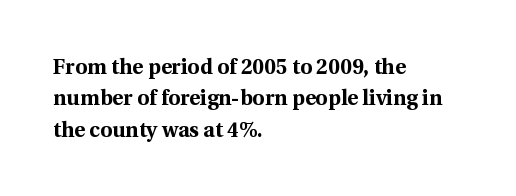
Q: Is the text bold? A: Yes.
Q: Is the text italic (slanted)? A: No, it is upright.
Q: Is the text underlined? A: No.
Q: How is the paragraph aligned? A: Left-aligned.
Q: Is the spacing between letters normal or unusually wide? A: Normal.
Q: Is the spacing between lines tight, normal or loose? A: Normal.
